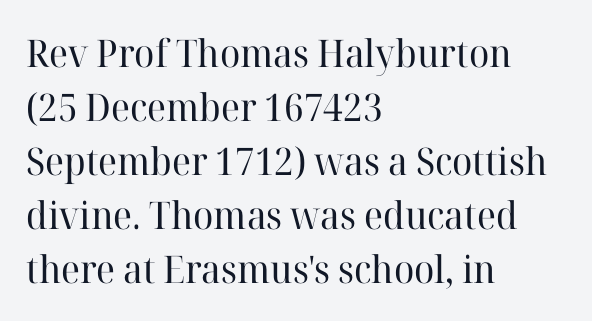
Q: Is the text bold? A: No.
Q: Is the text italic (slanted)? A: No, it is upright.
Q: Is the typeface a serif or a sans-serif typeface? A: Serif.
Q: Is the text underlined? A: No.
Q: How is the paragraph aligned? A: Left-aligned.
Q: Is the spacing between letters normal or unusually wide? A: Normal.
Q: Is the spacing between lines tight, normal or loose? A: Normal.
Q: Width (condensed, normal, or wide)? A: Normal.
Q: Stroke contrast? A: High.
Q: x-height? A: Medium.
Q: Monospaced? A: No.
